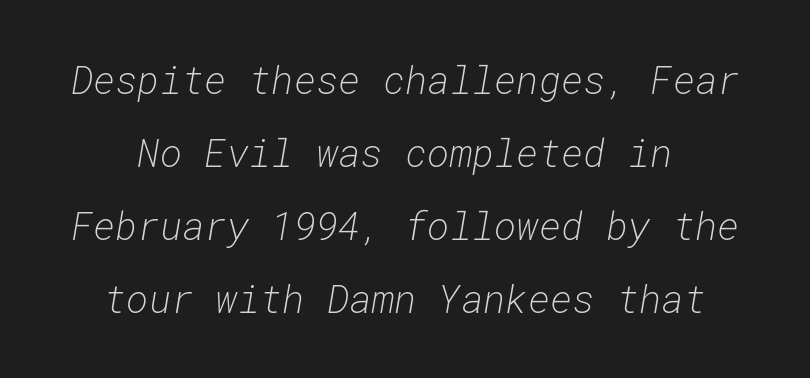
How would I describe the line gaps? Wide and relaxed. A typesetter would mark this as italic. The type is set solid horizontally, with unmodified tracking. Vertical stems look standard width or narrower in stroke. A typesetter would call this monospace, since all characters share one set width. The area under the type is left untouched.
